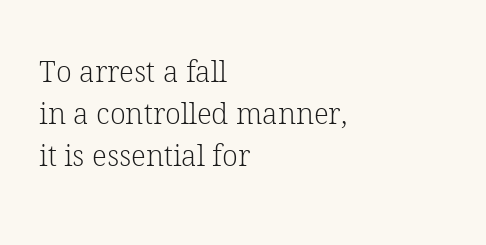
The image shows 29 px light serif type, upright; set left-aligned, normal line spacing (1.44x), normal letter spacing, not underlined; low stroke contrast and a medium x-height.
